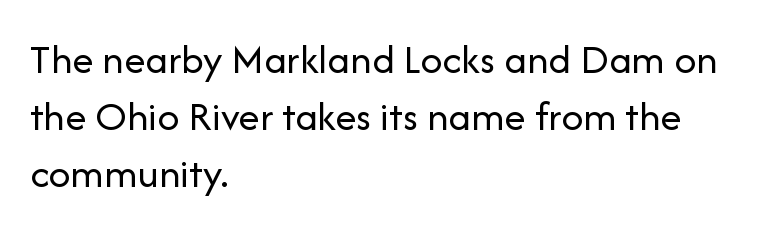
Q: Is the text bold? A: No.
Q: Is the text italic (slanted)? A: No, it is upright.
Q: Is the typeface a serif or a sans-serif typeface? A: Sans-serif.
Q: Is the text underlined? A: No.
Q: How is the paragraph aligned? A: Left-aligned.
Q: Is the spacing between letters normal or unusually wide? A: Normal.
Q: Is the spacing between lines tight, normal or loose? A: Normal.
Q: Width (condensed, normal, or wide)? A: Normal.
Q: Stroke contrast? A: Low.
Q: x-height? A: Medium.
Q: Monospaced? A: No.
